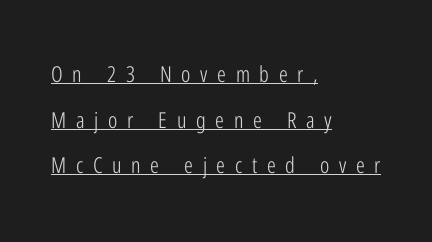
Q: Is the text bold? A: No.
Q: Is the text italic (slanted)? A: No, it is upright.
Q: Is the text underlined? A: Yes.
Q: How is the paragraph aligned? A: Left-aligned.
Q: Is the spacing between letters normal or unusually wide? A: Unusually wide.
Q: Is the spacing between lines tight, normal or loose? A: Loose.
